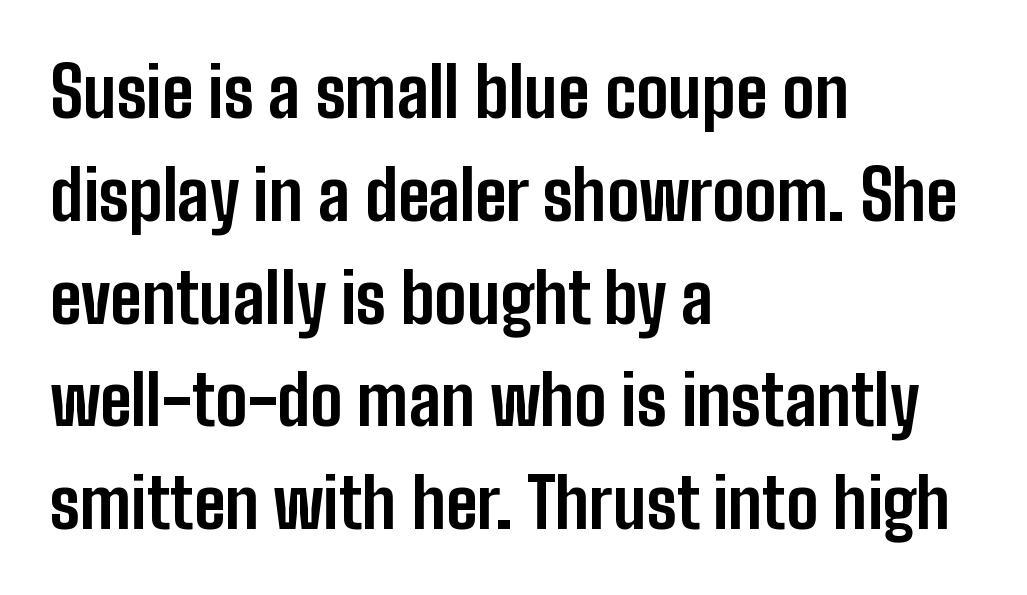
{"serif": "no", "italic": "no", "bold": "yes", "weight": "bold", "width": "condensed", "stroke_contrast": "low", "x_height": "medium", "monospaced": "no", "underline": "no", "align": "left", "line_spacing": "normal", "line_spacing_ratio": 1.49, "letter_spacing": "normal", "letter_spacing_em": 0.0, "glyph_px": 69}
